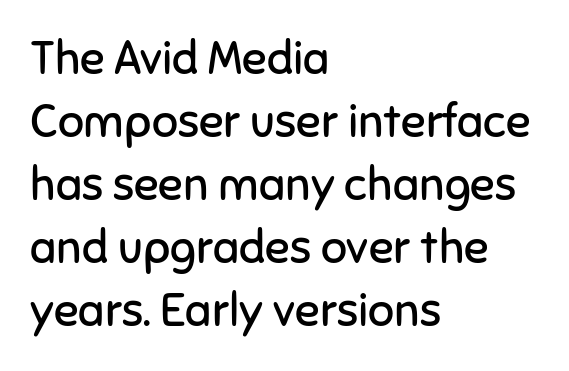
{"serif": "no", "italic": "no", "bold": "no", "weight": "regular", "width": "normal", "stroke_contrast": "low", "x_height": "medium", "monospaced": "no", "underline": "no", "align": "left", "line_spacing": "normal", "line_spacing_ratio": 1.37, "letter_spacing": "normal", "letter_spacing_em": 0.0, "glyph_px": 46}
